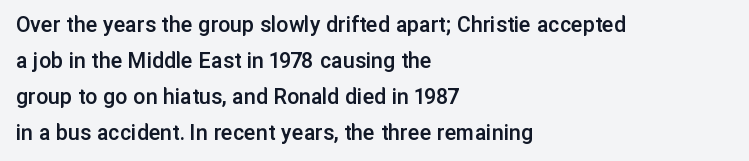
The type is set solid horizontally, with unmodified tracking. The space beneath each line is pristine and unruled. The passage shown stacks its lines at a standard gap. Visually the block forms a straight wall on the left and a jagged coastline on the right. The characters look somewhat weighty, a semibold short of true bold.
